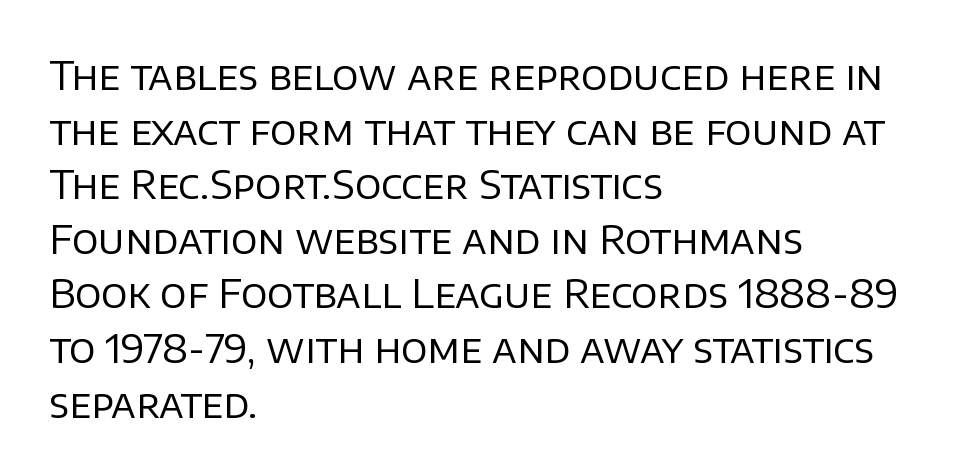
{"serif": "no", "italic": "no", "bold": "no", "weight": "regular", "width": "normal", "stroke_contrast": "low", "x_height": "large", "monospaced": "no", "underline": "no", "align": "left", "line_spacing": "normal", "line_spacing_ratio": 1.4, "letter_spacing": "normal", "letter_spacing_em": 0.0, "glyph_px": 39}
